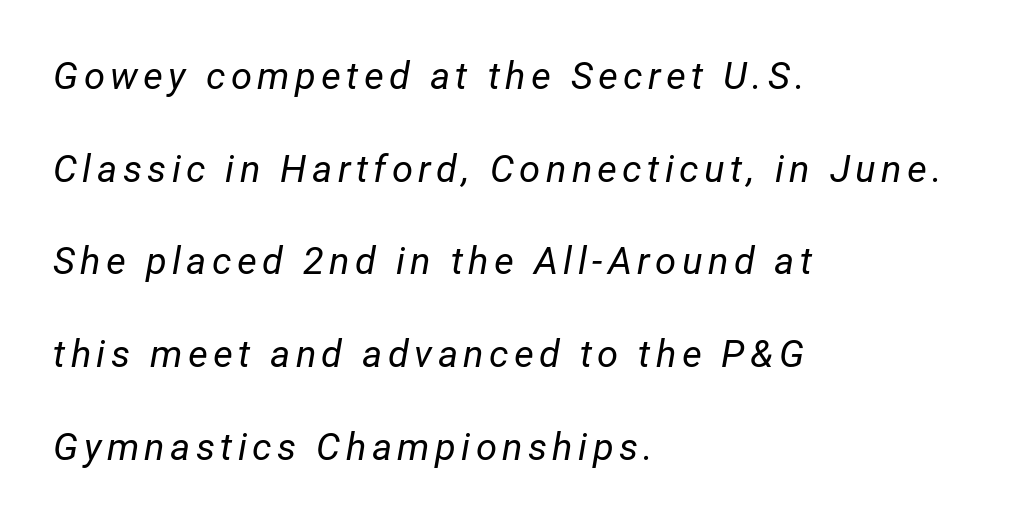
The image shows 38 px regular-weight type, italic (leaning right); set left-aligned, loose line spacing (2.44x), not underlined; low stroke contrast and a medium x-height.
